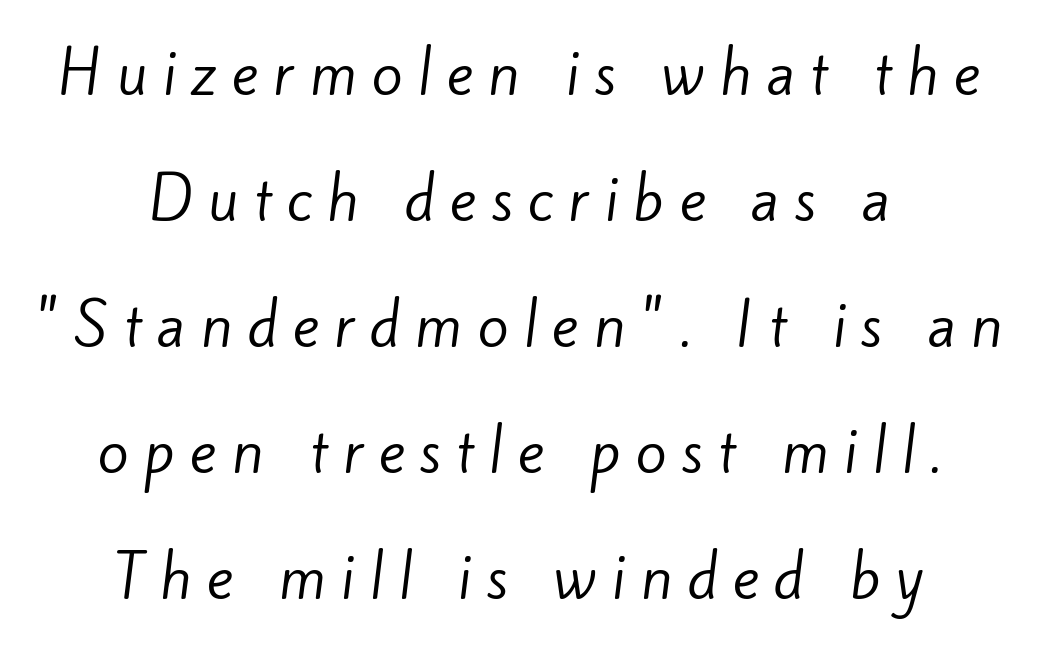
The image shows 57 px regular-weight sans-serif type; set centered, loose line spacing (2.21x), unusually wide letter spacing (+0.26 em), not underlined; low stroke contrast and a small x-height.
